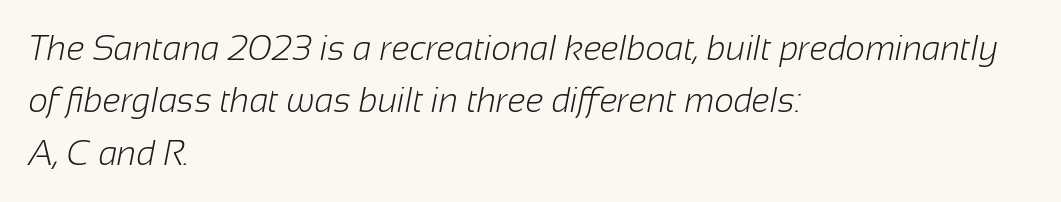
Varying glyph widths throughout — classic text-font behaviour. Underline: absent. The leading is moderate, giving the passage an even texture. Summary of weight: not heavy and not bold. Nothing sits at the stroke ends, so this counts as sans-serif.
